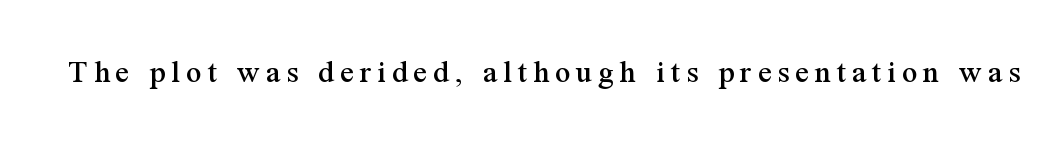
Q: Is the text italic (slanted)? A: No, it is upright.
Q: Is the typeface a serif or a sans-serif typeface? A: Serif.
Q: Is the text underlined? A: No.
Q: Width (condensed, normal, or wide)? A: Normal.
Q: Stroke contrast? A: Medium.
Q: x-height? A: Medium.
Q: Monospaced? A: No.
